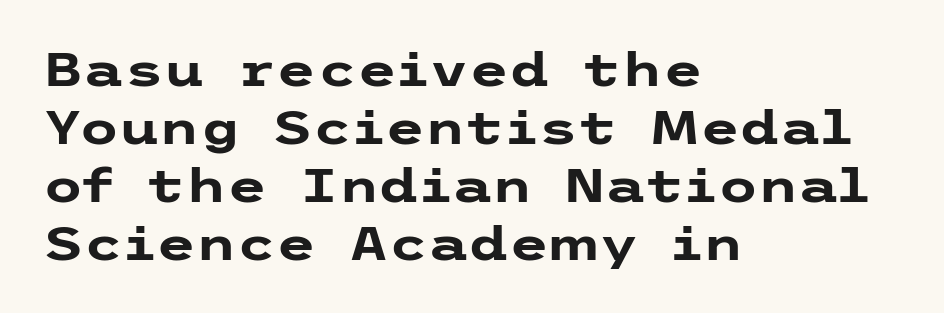
{"serif": "no", "italic": "no", "bold": "yes", "weight": "heavy", "width": "wide", "stroke_contrast": "low", "x_height": "medium", "underline": "no", "align": "left", "line_spacing": "normal", "line_spacing_ratio": 1.26, "letter_spacing": "normal", "letter_spacing_em": 0.0, "glyph_px": 46}
